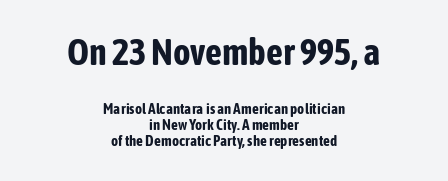
Block one is the big one; block two sits smaller underneath. On the weight axis this lands at bold, roughly 700. Anything drawn beneath the words? Only blank space. Tracking here is standard; glyphs follow each other at the usual distance. The designer went with a sans here, leaving each stem footless. Line spacing here is tight.
